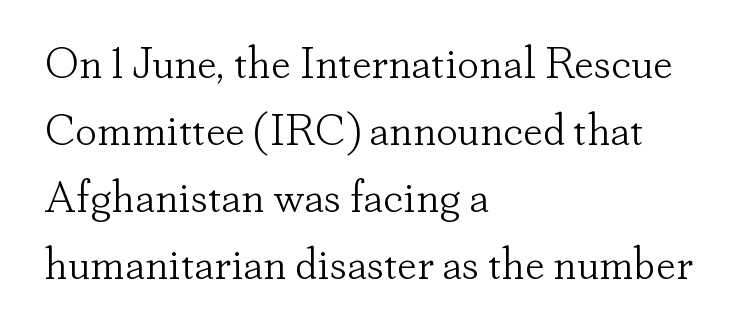
The image shows 44 px light serif type, upright; set left-aligned, normal line spacing (1.52x), normal letter spacing, not underlined; low stroke contrast and a small x-height.
